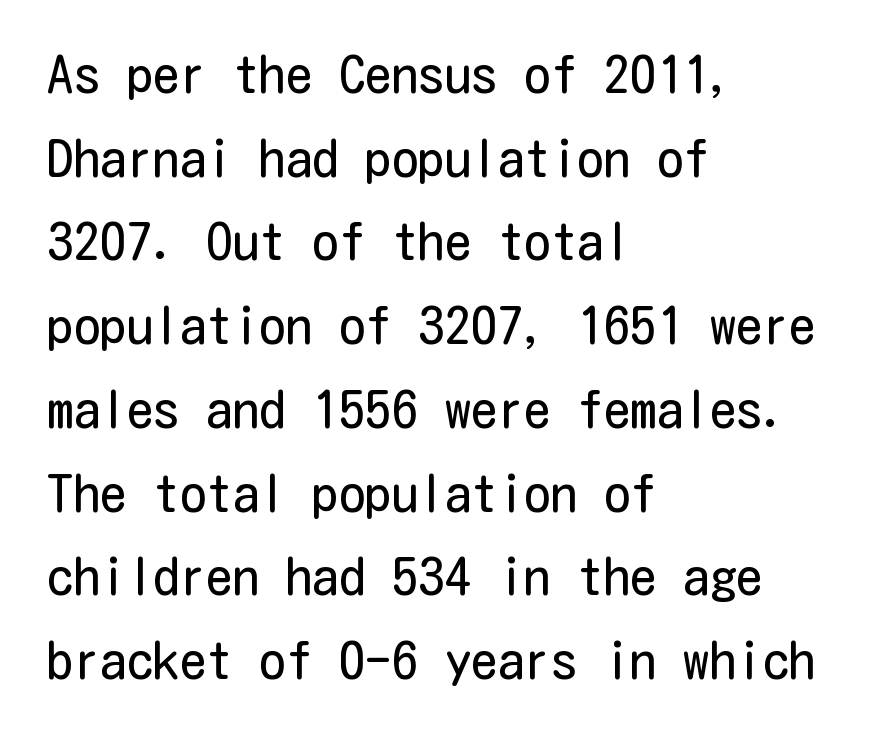
Q: Is the text bold? A: No.
Q: Is the text italic (slanted)? A: No, it is upright.
Q: Is the typeface a serif or a sans-serif typeface? A: Sans-serif.
Q: Is the text underlined? A: No.
Q: How is the paragraph aligned? A: Left-aligned.
Q: Is the spacing between letters normal or unusually wide? A: Normal.
Q: Is the spacing between lines tight, normal or loose? A: Normal.
Q: Width (condensed, normal, or wide)? A: Condensed.
Q: Stroke contrast? A: Low.
Q: x-height? A: Medium.
